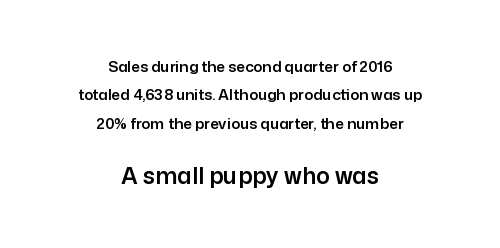
{"italic": "no", "underline": "no", "align": "center", "line_spacing_ratio": 1.89, "letter_spacing": "normal", "letter_spacing_em": 0.0, "larger_block": "second", "size_ratio": 1.53, "glyph_px": 23}
